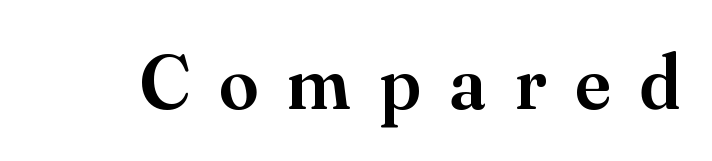
The image shows 78 px semibold serif type, upright; set unusually wide letter spacing (+0.38 em), not underlined; medium stroke contrast and a small x-height.
